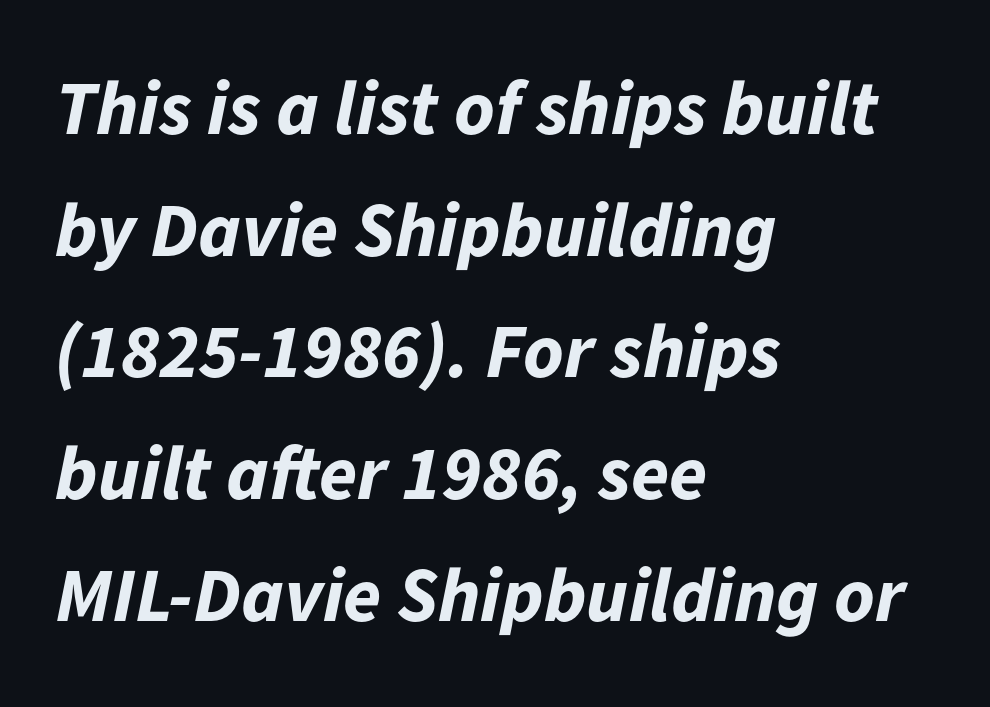
The image shows 77 px bold type, italic (leaning right); set left-aligned, normal line spacing (1.58x), normal letter spacing, not underlined; low stroke contrast and a medium x-height.
